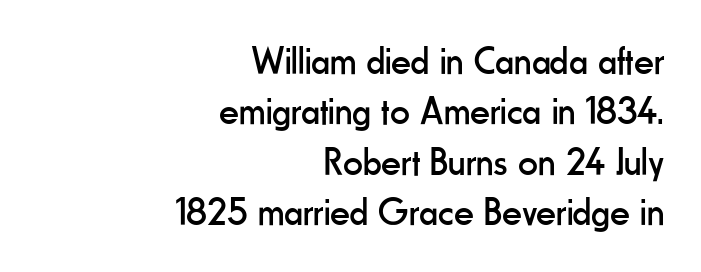
Each row of text sits above clean, open space. The rendering anchors every line to the right-hand side. The letters sit at their default tracking, neither squeezed nor spread. Leading matches the norm, producing a regular column. No italicization has been applied; the sample stays upright.
